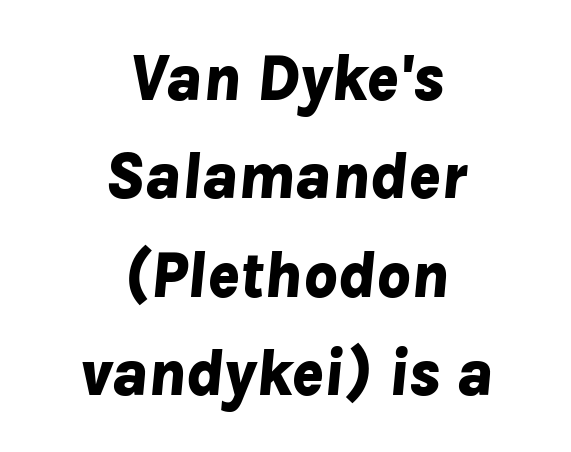
{"italic": "yes", "lean": "right", "slant_degrees": 8, "bold": "yes", "weight": "bold", "width": "normal", "stroke_contrast": "low", "x_height": "medium", "monospaced": "no", "underline": "no", "align": "center", "line_spacing": "normal", "line_spacing_ratio": 1.49, "letter_spacing": "normal", "letter_spacing_em": 0.0, "glyph_px": 66}
